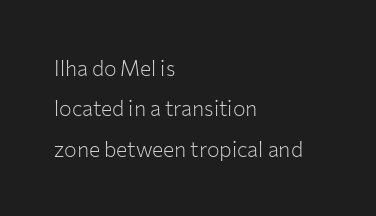
The image shows 21 px text type, upright; set left-aligned, loose line spacing (1.92x), normal letter spacing, not underlined.
